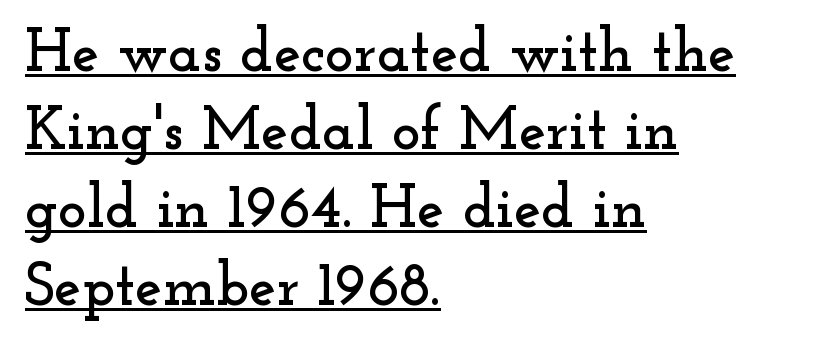
{"serif": "yes", "italic": "no", "width": "wide", "stroke_contrast": "low", "x_height": "small", "monospaced": "no", "underline": "yes", "align": "left", "line_spacing": "normal", "line_spacing_ratio": 1.28, "letter_spacing": "normal", "letter_spacing_em": 0.0, "glyph_px": 61}
